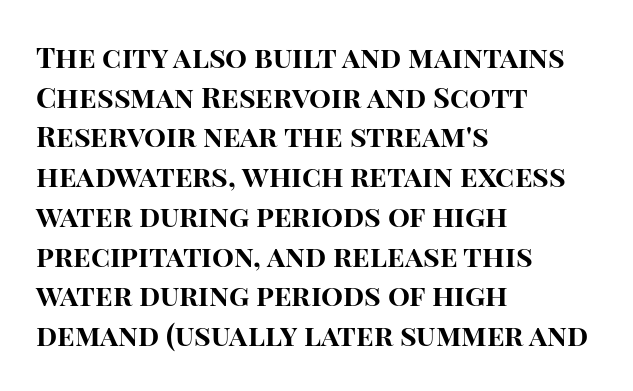
{"serif": "no", "italic": "no", "bold": "yes", "weight": "bold", "width": "normal", "stroke_contrast": "high", "x_height": "large", "monospaced": "no", "underline": "no", "align": "left", "line_spacing": "normal", "line_spacing_ratio": 1.37, "letter_spacing": "normal", "letter_spacing_em": 0.0, "glyph_px": 29}
